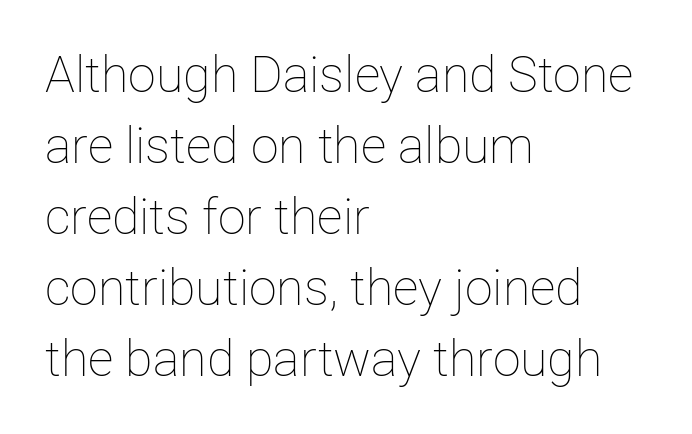
{"italic": "no", "bold": "no", "weight": "thin", "width": "normal", "stroke_contrast": "low", "x_height": "medium", "monospaced": "no", "underline": "no", "align": "left", "line_spacing": "normal", "line_spacing_ratio": 1.42, "letter_spacing": "normal", "letter_spacing_em": 0.0, "glyph_px": 50}
